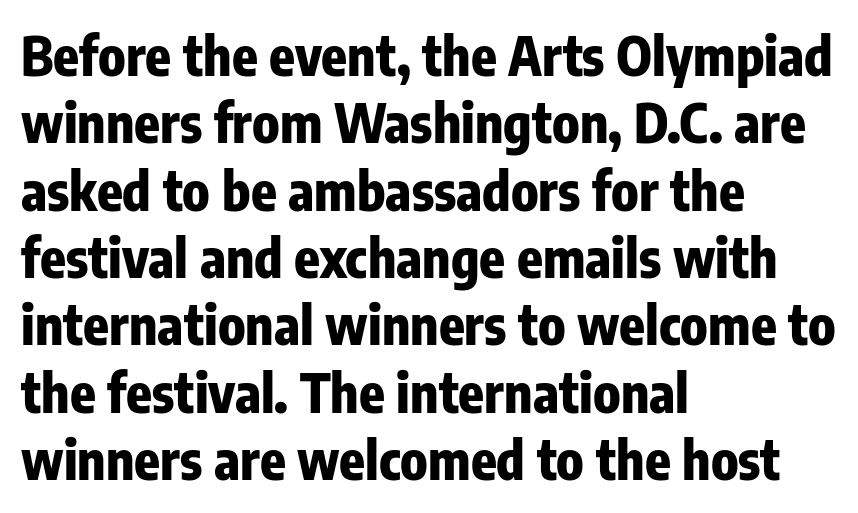
{"serif": "no", "italic": "no", "bold": "yes", "weight": "heavy", "width": "condensed", "stroke_contrast": "low", "x_height": "medium", "monospaced": "no", "underline": "no", "align": "left", "line_spacing": "normal", "line_spacing_ratio": 1.27, "letter_spacing": "normal", "letter_spacing_em": 0.0, "glyph_px": 53}
